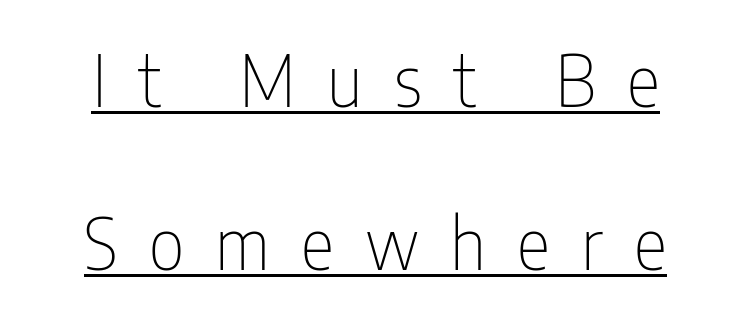
The image shows 71 px thin, condensed sans-serif type, upright; set loose line spacing (2.3x), unusually wide letter spacing (+0.44 em), underlined; low stroke contrast and a medium x-height.
